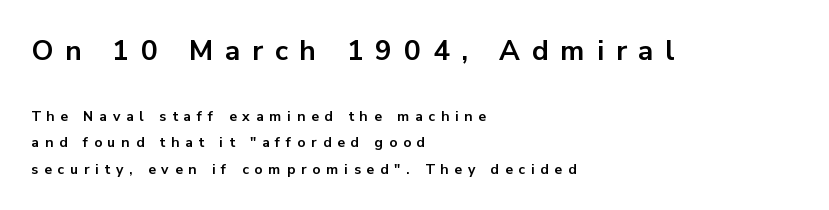
Q: Is the text bold? A: Yes.
Q: Is the text italic (slanted)? A: No, it is upright.
Q: Is the typeface a serif or a sans-serif typeface? A: Sans-serif.
Q: Is the text underlined? A: No.
Q: How is the paragraph aligned? A: Left-aligned.
Q: Is the spacing between letters normal or unusually wide? A: Unusually wide.
Q: Which block of text is set in a larger size, the first (top) or the second (bottom)? A: The first (top) one.
Q: Width (condensed, normal, or wide)? A: Normal.
Q: Stroke contrast? A: Low.
Q: x-height? A: Medium.
Q: Monospaced? A: No.
